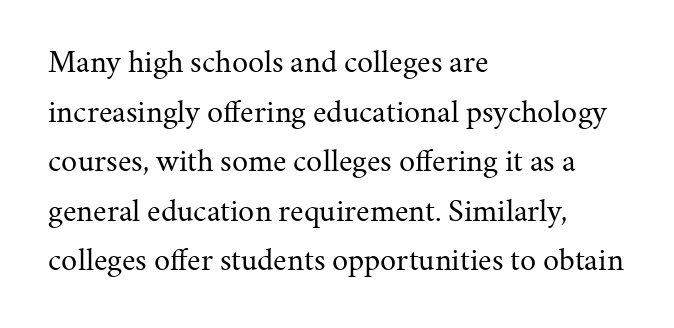
{"serif": "yes", "italic": "no", "bold": "no", "weight": "regular", "width": "normal", "stroke_contrast": "medium", "x_height": "medium", "monospaced": "no", "underline": "no", "align": "left", "line_spacing": "normal", "line_spacing_ratio": 1.55, "letter_spacing": "normal", "letter_spacing_em": 0.0, "glyph_px": 32}
